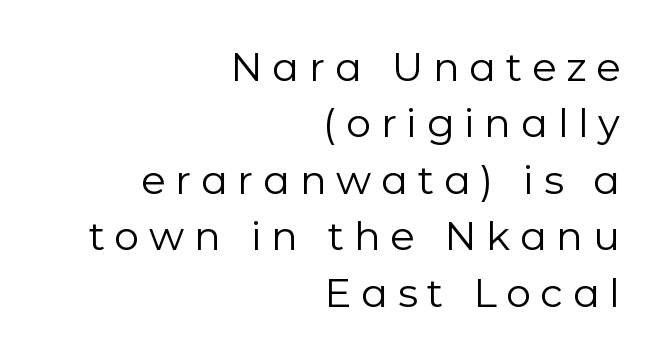
Notice how the stems are strictly vertical — no italics here. The space between consecutive lines is moderate. Weight: in the light-to-regular range. The passage shown has open, widely tracked lettering throughout. This is sans-serif lettering, the kind often seen on screens and signage.
